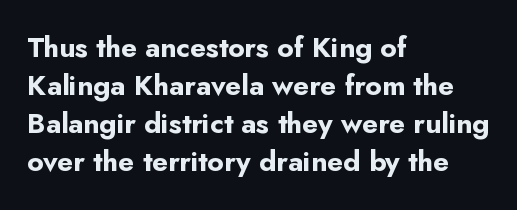
Q: Is the text bold? A: Yes.
Q: Is the text italic (slanted)? A: No, it is upright.
Q: Is the typeface a serif or a sans-serif typeface? A: Sans-serif.
Q: Is the text underlined? A: No.
Q: How is the paragraph aligned? A: Left-aligned.
Q: Is the spacing between letters normal or unusually wide? A: Normal.
Q: Is the spacing between lines tight, normal or loose? A: Normal.
Q: Width (condensed, normal, or wide)? A: Normal.
Q: Stroke contrast? A: Low.
Q: x-height? A: Small.
Q: Monospaced? A: No.
